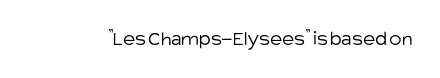
The passage shown is not underscored anywhere. The font's upright variant was chosen for this text. Stems here are at most as thick as an everyday book face. Observe the ordinary spacing: letters are neighbours, not strangers.
